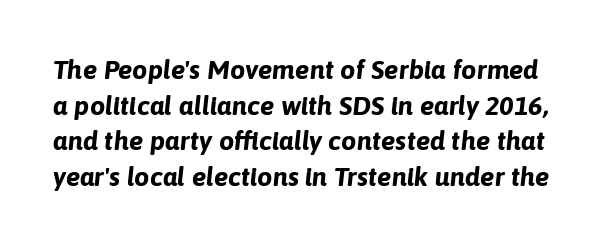
Every letter is thick-stroked: bold, no question. Standard letterfit; no display-style spreading of the glyphs. A typesetter would call this leading conventional body-copy spacing. Observe the lean: these are italic letterforms. The space beneath each line is pristine and unruled.
